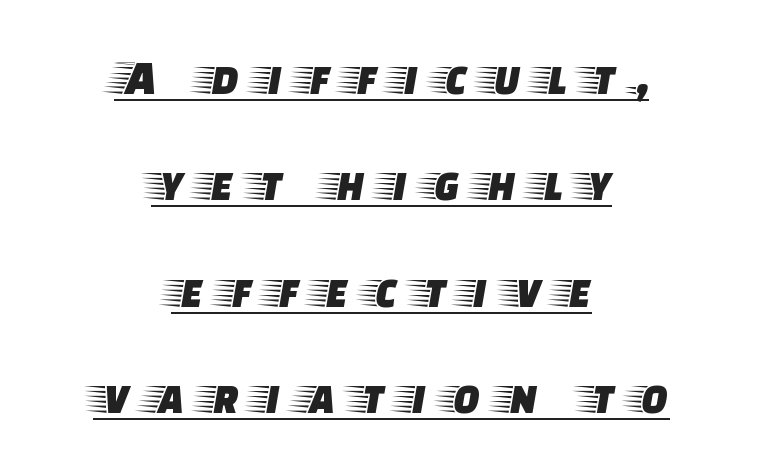
{"serif": "yes", "width": "wide", "stroke_contrast": "low", "x_height": "large", "monospaced": "no", "underline": "yes", "align": "center", "line_spacing": "loose", "line_spacing_ratio": 2.13, "letter_spacing": "wide", "letter_spacing_em": 0.35, "glyph_px": 50}
